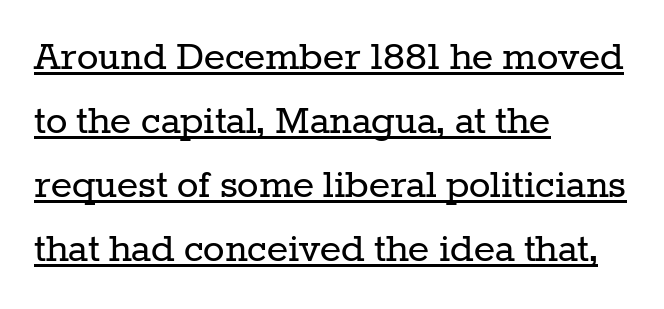
Left-aligned paragraph, ragged on the right. Are there feet on the stems? There are — it's a serif. Underlined type. This sample keeps an unexceptional amount of space between lines. Note the varied advance widths — an 'i' is clearly narrower than an 'm'.
